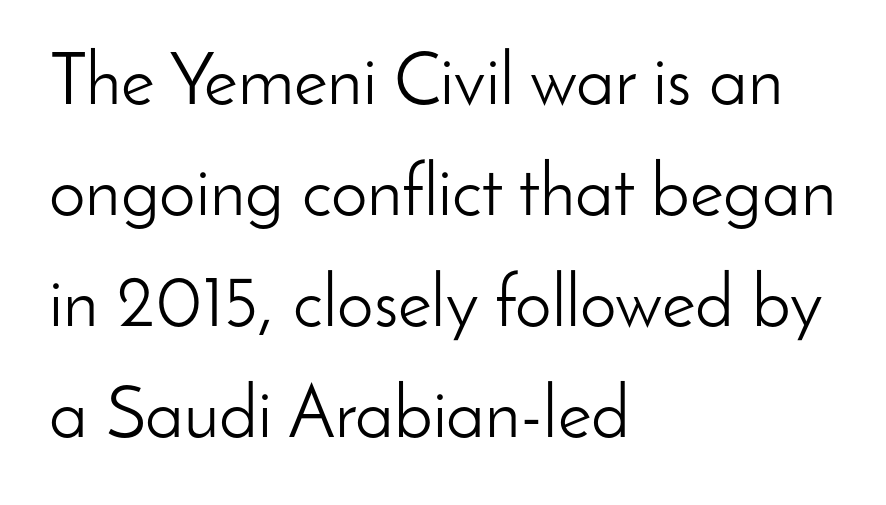
{"serif": "no", "italic": "no", "bold": "no", "weight": "light", "width": "normal", "stroke_contrast": "low", "x_height": "small", "monospaced": "no", "underline": "no", "align": "left", "line_spacing": "normal", "line_spacing_ratio": 1.52, "letter_spacing": "normal", "letter_spacing_em": 0.0, "glyph_px": 73}
